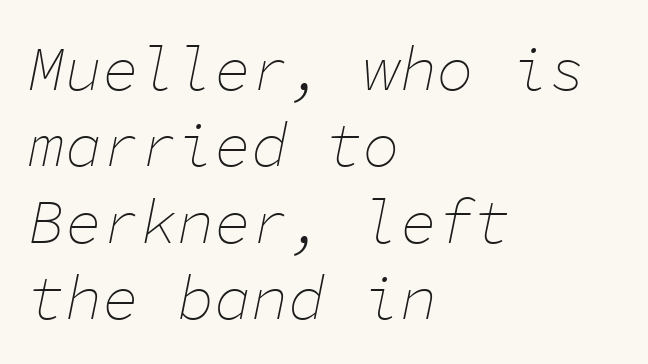
Q: Is the text bold? A: No.
Q: Is the text italic (slanted)? A: Yes, it leans right by about 11 degrees.
Q: Is the text underlined? A: No.
Q: How is the paragraph aligned? A: Left-aligned.
Q: Is the spacing between letters normal or unusually wide? A: Normal.
Q: Width (condensed, normal, or wide)? A: Normal.
Q: Stroke contrast? A: Low.
Q: x-height? A: Medium.
Q: Monospaced? A: Yes.
